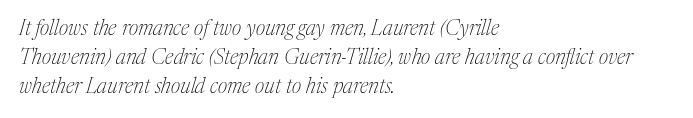
Check under the words: just untouched page. A student would call this left alignment; a typographer would say flush left, rag right. Honestly, the row spacing looks completely unremarkable. Look at the tracking — it's just the regular setting, nothing added. The letterforms sit at book weight or below. The lettering tilts uniformly, giving the passage an italic look.
